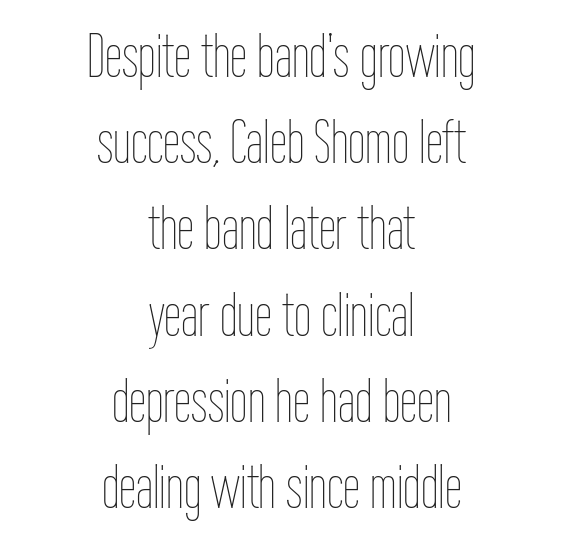
The image shows 62 px thin, condensed type, upright; set centered, normal line spacing (1.39x), normal letter spacing, not underlined; low stroke contrast and a medium x-height.
